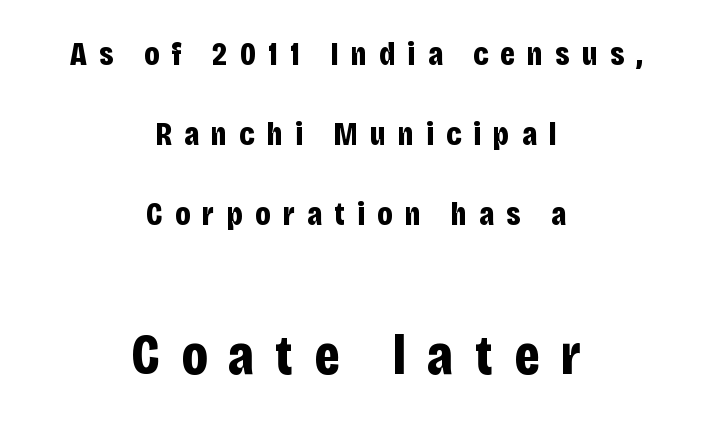
Q: Is the text bold? A: Yes.
Q: Is the text italic (slanted)? A: No, it is upright.
Q: Is the typeface a serif or a sans-serif typeface? A: Sans-serif.
Q: Is the text underlined? A: No.
Q: How is the paragraph aligned? A: Centered.
Q: Is the spacing between letters normal or unusually wide? A: Unusually wide.
Q: Is the spacing between lines tight, normal or loose? A: Loose.
Q: Which block of text is set in a larger size, the first (top) or the second (bottom)? A: The second (bottom) one.
Q: Width (condensed, normal, or wide)? A: Condensed.
Q: Stroke contrast? A: Low.
Q: x-height? A: Large.
Q: Monospaced? A: No.
